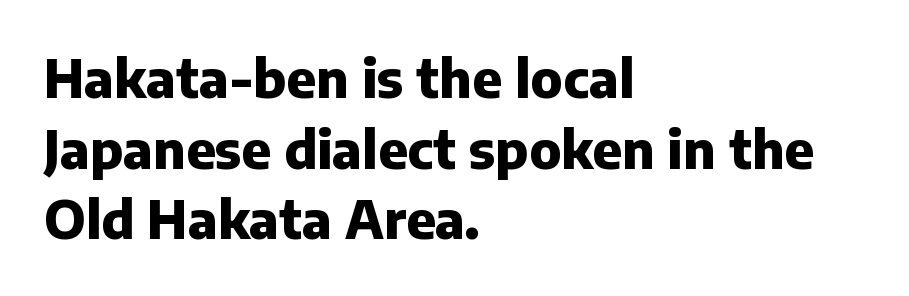
The image shows 52 px heavy sans-serif type, upright; set left-aligned, normal line spacing (1.36x), normal letter spacing, not underlined; low stroke contrast and a medium x-height.
